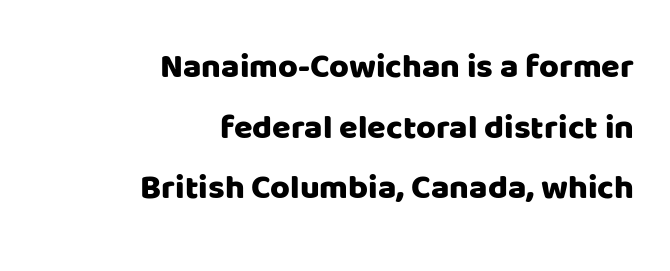
{"serif": "no", "italic": "no", "width": "normal", "stroke_contrast": "low", "x_height": "large", "monospaced": "no", "underline": "no", "align": "right", "line_spacing_ratio": 1.78, "letter_spacing": "normal", "letter_spacing_em": 0.0, "glyph_px": 34}
